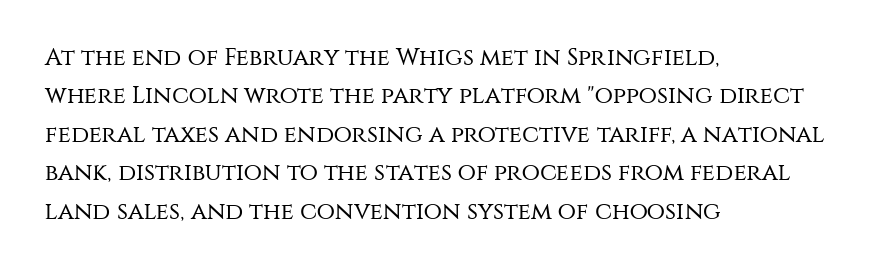
{"italic": "no", "bold": "no", "underline": "no", "align": "left", "line_spacing": "normal", "line_spacing_ratio": 1.6, "letter_spacing": "normal", "letter_spacing_em": 0.0, "glyph_px": 24}
